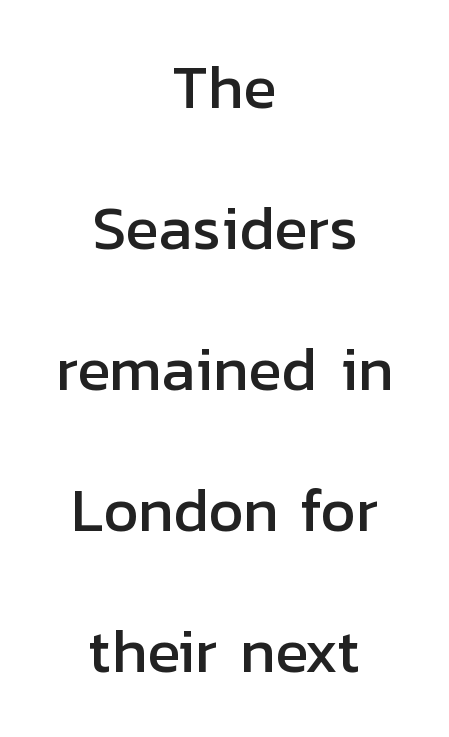
Q: Is the text italic (slanted)? A: No, it is upright.
Q: Is the typeface a serif or a sans-serif typeface? A: Sans-serif.
Q: Is the text underlined? A: No.
Q: How is the paragraph aligned? A: Centered.
Q: Is the spacing between letters normal or unusually wide? A: Normal.
Q: Is the spacing between lines tight, normal or loose? A: Loose.
Q: Width (condensed, normal, or wide)? A: Normal.
Q: Stroke contrast? A: Low.
Q: x-height? A: Medium.
Q: Monospaced? A: No.
